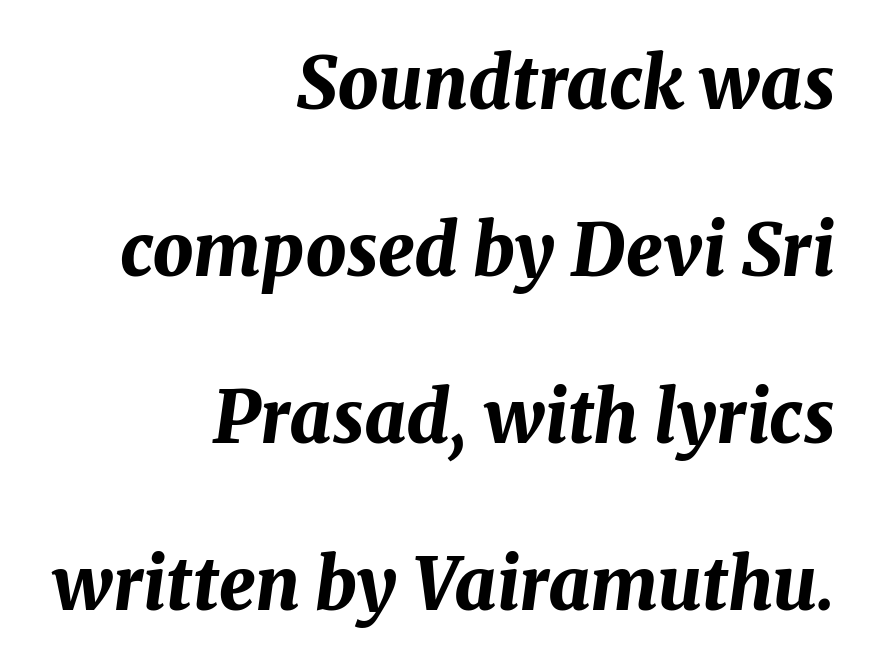
A flush-right, rag-left setting is used for this passage. The line-height multiplier appears high, well above default. The words here are not underlined. There is no visible air inserted between adjacent glyphs.
